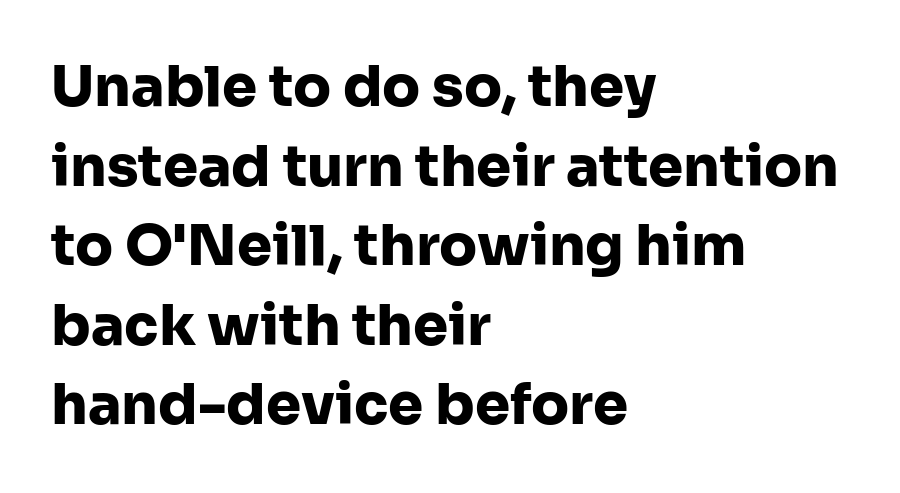
{"serif": "no", "italic": "no", "bold": "yes", "weight": "heavy", "width": "normal", "stroke_contrast": "low", "x_height": "medium", "monospaced": "no", "underline": "no", "align": "left", "line_spacing": "normal", "line_spacing_ratio": 1.42, "letter_spacing": "normal", "letter_spacing_em": 0.0, "glyph_px": 56}
